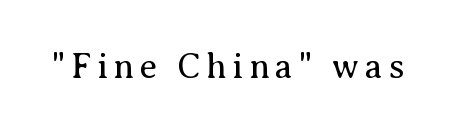
Each letter keeps its own natural width here, so spacing adapts to shape. Stem width sits at or under what a default text font uses. The gap between lines stays unmarked. You can tell from the footed stems that serif type was used. Vertical strokes here are truly vertical.
